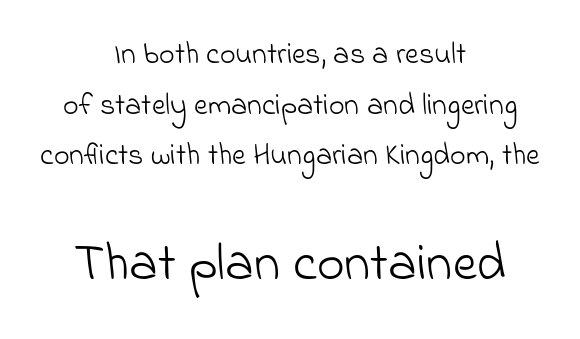
Q: Is the text bold? A: No.
Q: Is the typeface a serif or a sans-serif typeface? A: Sans-serif.
Q: Is the text underlined? A: No.
Q: How is the paragraph aligned? A: Centered.
Q: Is the spacing between letters normal or unusually wide? A: Normal.
Q: Is the spacing between lines tight, normal or loose? A: Normal.
Q: Which block of text is set in a larger size, the first (top) or the second (bottom)? A: The second (bottom) one.
Q: Width (condensed, normal, or wide)? A: Normal.
Q: Stroke contrast? A: Low.
Q: x-height? A: Small.
Q: Monospaced? A: No.
